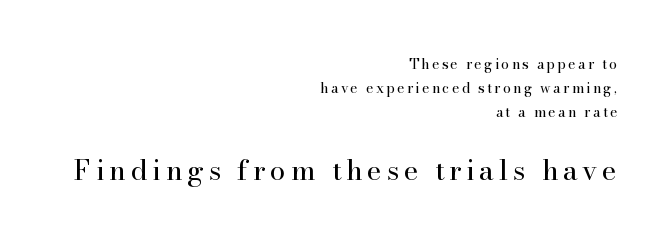
{"serif": "yes", "italic": "no", "bold": "no", "weight": "regular", "width": "normal", "stroke_contrast": "high", "x_height": "small", "monospaced": "no", "underline": "no", "align": "right", "line_spacing_ratio": 1.72, "larger_block": "second", "size_ratio": 2.0, "glyph_px": 28}
